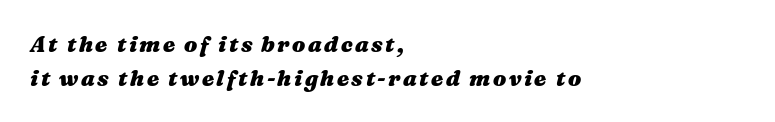
The image shows 22 px bold type, italic (leaning right); set left-aligned, normal line spacing (1.54x), not underlined.
